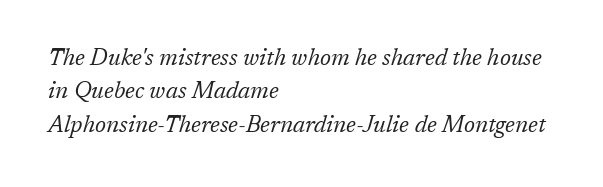
Q: Is the text bold? A: No.
Q: Is the text italic (slanted)? A: Yes, it leans right by about 17 degrees.
Q: Is the text underlined? A: No.
Q: How is the paragraph aligned? A: Left-aligned.
Q: Is the spacing between letters normal or unusually wide? A: Normal.
Q: Is the spacing between lines tight, normal or loose? A: Normal.
